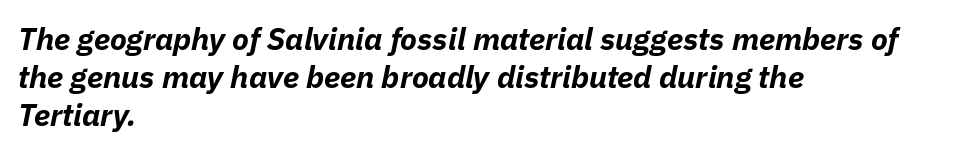
{"italic": "yes", "lean": "right", "slant_degrees": 11, "bold": "yes", "weight": "bold", "width": "normal", "stroke_contrast": "low", "x_height": "medium", "monospaced": "no", "underline": "no", "align": "left", "line_spacing_ratio": 1.22, "letter_spacing": "normal", "letter_spacing_em": 0.0, "glyph_px": 31}
